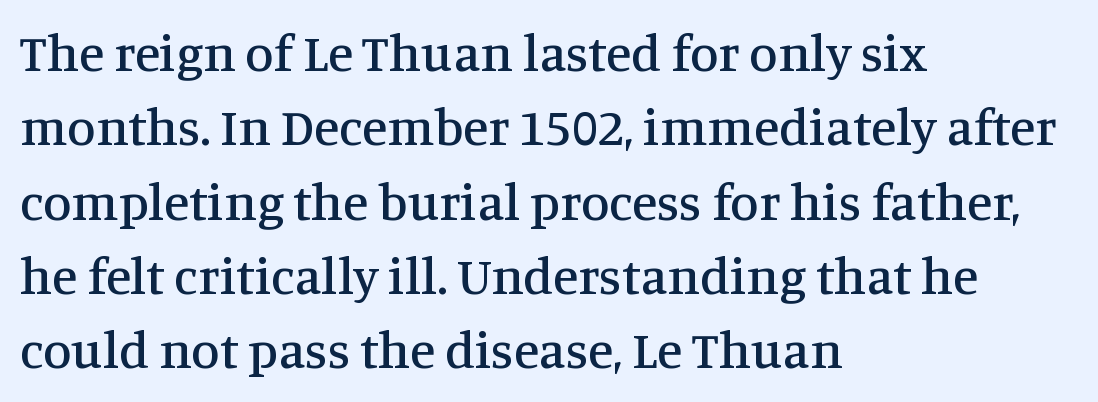
{"serif": "yes", "italic": "no", "width": "normal", "stroke_contrast": "medium", "x_height": "large", "monospaced": "no", "underline": "no", "align": "left", "line_spacing": "normal", "line_spacing_ratio": 1.43, "letter_spacing": "normal", "letter_spacing_em": 0.0, "glyph_px": 52}
